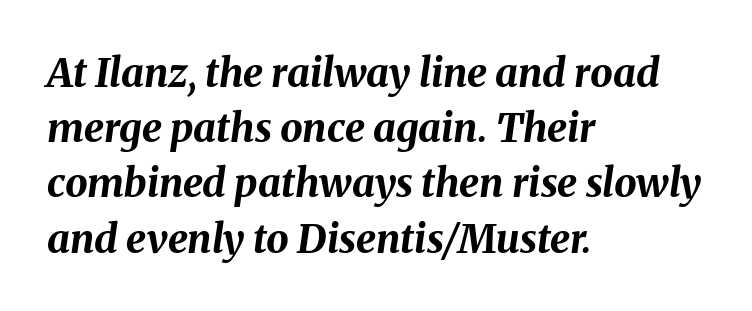
Q: Is the text bold? A: Yes.
Q: Is the text italic (slanted)? A: Yes, it leans right by about 8 degrees.
Q: Is the text underlined? A: No.
Q: How is the paragraph aligned? A: Left-aligned.
Q: Is the spacing between letters normal or unusually wide? A: Normal.
Q: Is the spacing between lines tight, normal or loose? A: Normal.
Q: Width (condensed, normal, or wide)? A: Normal.
Q: Stroke contrast? A: Medium.
Q: x-height? A: Medium.
Q: Monospaced? A: No.
